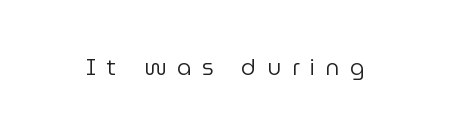
A typesetter would mark this as roman, not italic. The horizontal fit of the characters is loose and conspicuously gappy. On a weight scale, this lands at 450 or below. The words here are not underlined.
